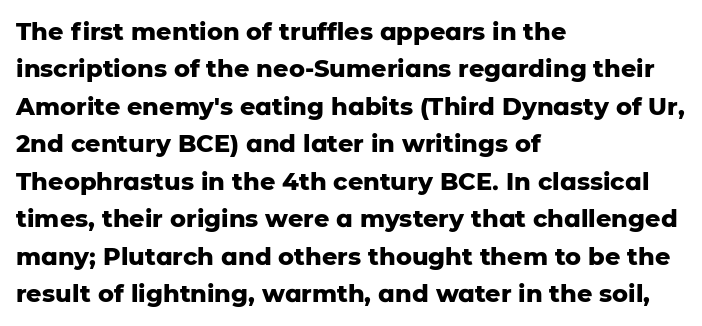
Underline: absent. Strokes here are thick enough to call this a true bold. This block has exactly the height ordinary leading produces. Standard letterfit; no display-style spreading of the glyphs. The lines are quadded left.
